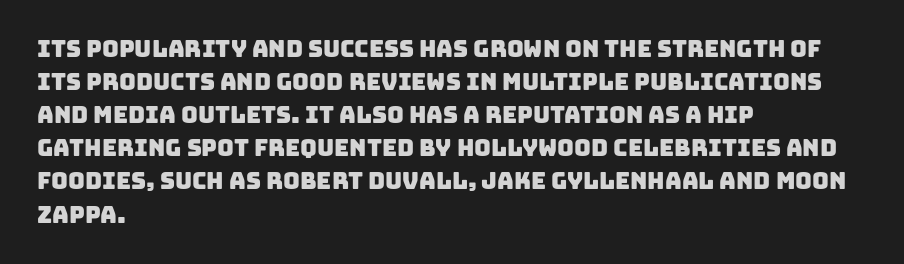
Q: Is the text underlined? A: No.
Q: How is the paragraph aligned? A: Left-aligned.
Q: Is the spacing between letters normal or unusually wide? A: Normal.
Q: Is the spacing between lines tight, normal or loose? A: Normal.
